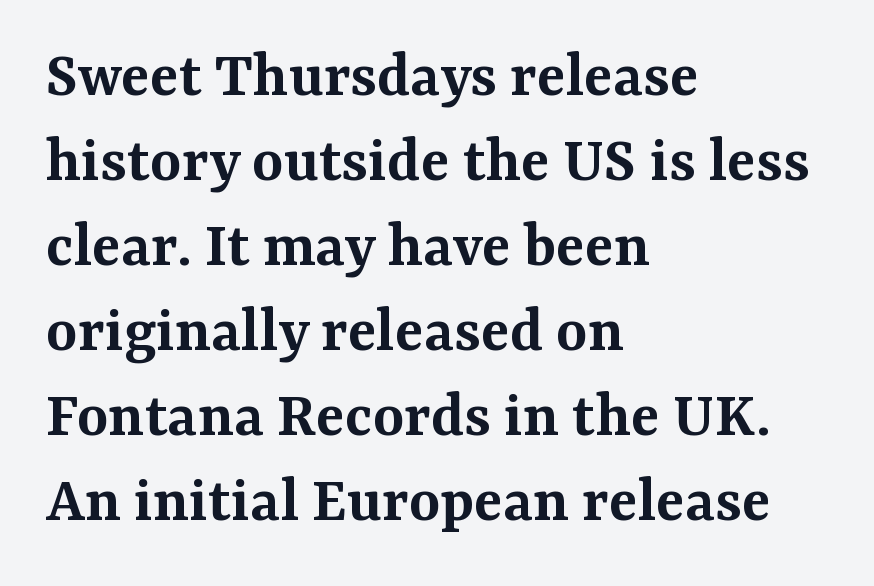
{"serif": "yes", "italic": "no", "bold": "semi", "weight": "semibold", "width": "normal", "stroke_contrast": "medium", "x_height": "medium", "monospaced": "no", "underline": "no", "align": "left", "line_spacing": "normal", "line_spacing_ratio": 1.27, "letter_spacing": "normal", "letter_spacing_em": 0.0, "glyph_px": 67}
